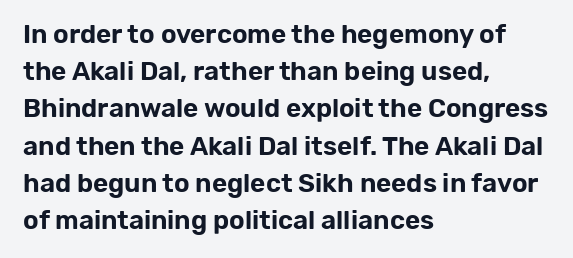
The passage is arranged the way most books set body copy — flush left. No extra tracking has been applied to these lines. You can tell it's not italic because the verticals are truly vertical. The leading is moderate, giving the passage an even texture. The specimen omits any rule beneath the text block's lines.
